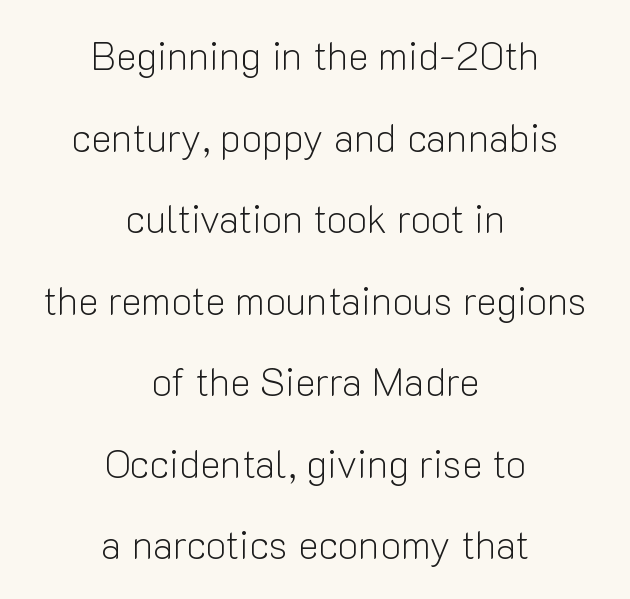
Q: Is the text bold? A: No.
Q: Is the text italic (slanted)? A: No, it is upright.
Q: Is the typeface a serif or a sans-serif typeface? A: Sans-serif.
Q: Is the text underlined? A: No.
Q: How is the paragraph aligned? A: Centered.
Q: Is the spacing between letters normal or unusually wide? A: Normal.
Q: Is the spacing between lines tight, normal or loose? A: Loose.
Q: Width (condensed, normal, or wide)? A: Normal.
Q: Stroke contrast? A: Low.
Q: x-height? A: Medium.
Q: Monospaced? A: No.
